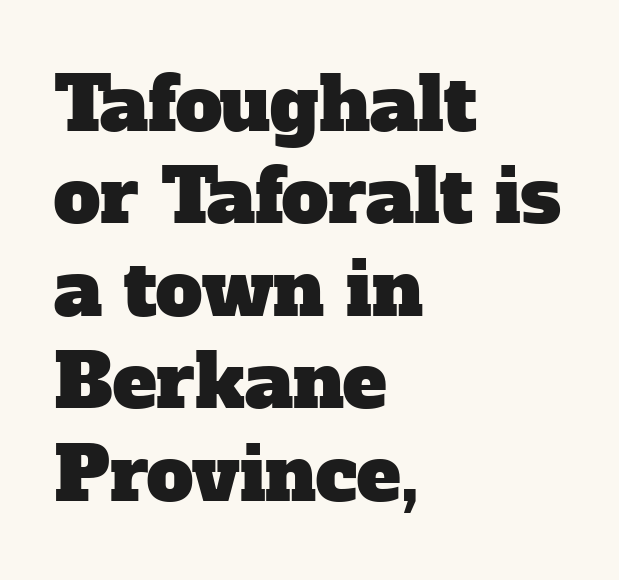
The passage shown has conventional tracking throughout. Each letter keeps its own natural width here, so spacing adapts to shape. The rendering uses a moderate line-height, typical for paragraphs. Left-aligned paragraph, ragged on the right.
